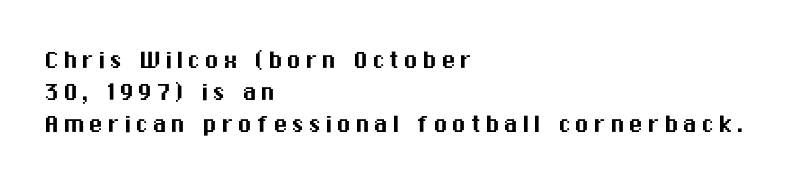
Q: Is the text italic (slanted)? A: No, it is upright.
Q: Is the typeface a serif or a sans-serif typeface? A: Sans-serif.
Q: Is the text underlined? A: No.
Q: How is the paragraph aligned? A: Left-aligned.
Q: Is the spacing between lines tight, normal or loose? A: Tight.
Q: Width (condensed, normal, or wide)? A: Normal.
Q: Stroke contrast? A: Medium.
Q: x-height? A: Medium.
Q: Monospaced? A: No.
